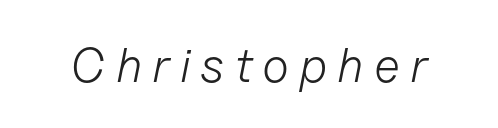
{"italic": "yes", "lean": "right", "slant_degrees": 11, "bold": "no", "weight": "light", "width": "normal", "stroke_contrast": "low", "x_height": "medium", "monospaced": "no", "underline": "no", "letter_spacing": "wide", "letter_spacing_em": 0.2, "glyph_px": 49}
